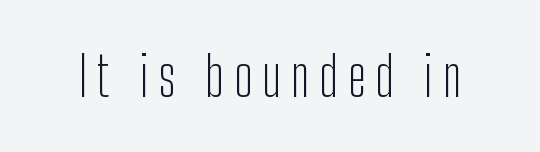
The image shows 54 px light, condensed sans-serif type, upright; set not underlined; low stroke contrast and a medium x-height.
